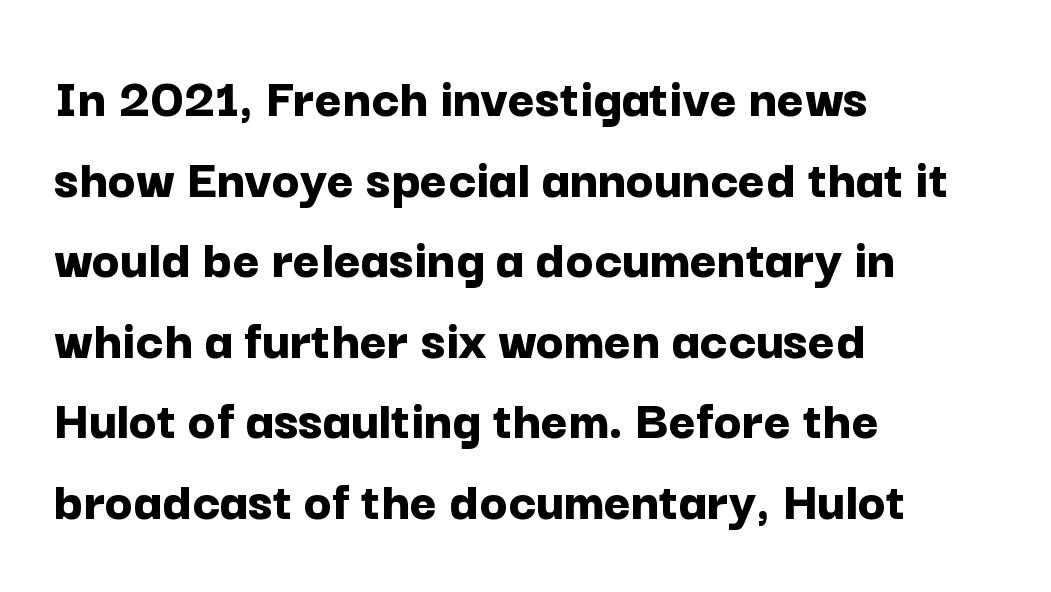
In terms of letterform style, serifs are entirely absent. Summary of vertical rhythm: regular, with standard interline spacing. Designer's note — italics off, roman on. Short note: letters normally spaced. Has an underline been added? It has not.
